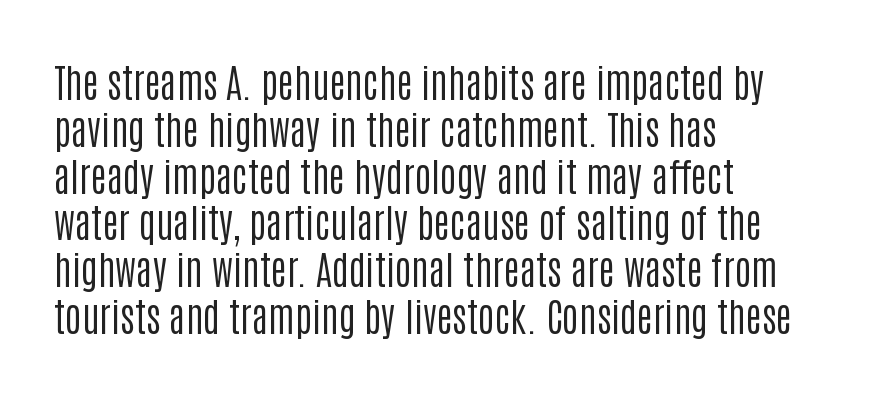
The image shows 39 px regular-weight, condensed sans-serif type, upright; set left-aligned, line spacing 1.2x, normal letter spacing, not underlined; low stroke contrast and a large x-height.
